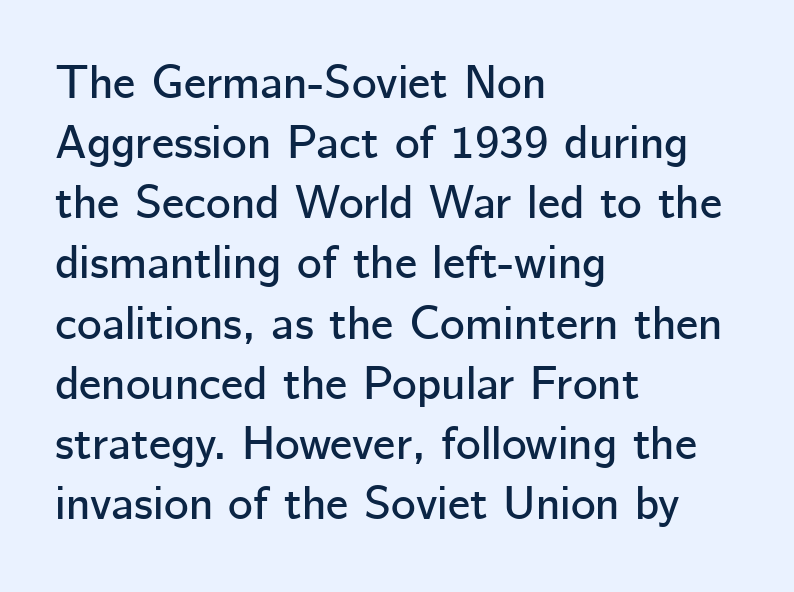
The image shows 47 px sans-serif type, upright; set left-aligned, normal line spacing (1.28x), normal letter spacing, not underlined; low stroke contrast and a medium x-height.
